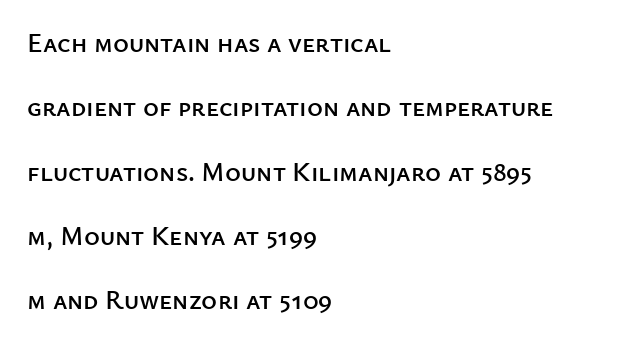
The image shows 27 px text type, upright; set left-aligned, loose line spacing (2.38x), normal letter spacing, not underlined.
